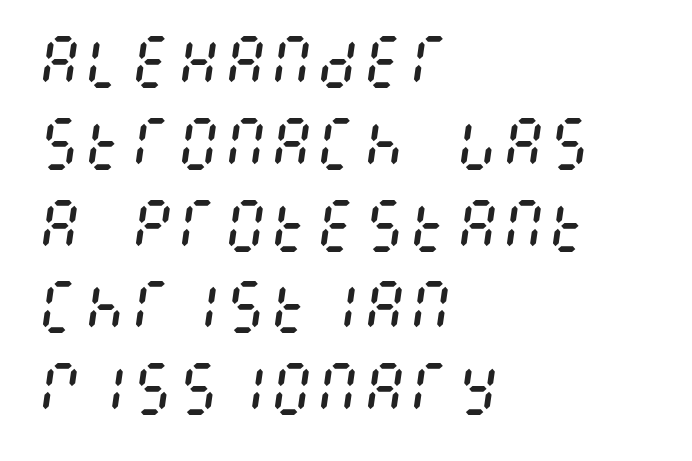
Q: Is the text bold? A: No.
Q: Is the text italic (slanted)? A: Yes, it leans right by about 8 degrees.
Q: Is the text underlined? A: No.
Q: How is the paragraph aligned? A: Left-aligned.
Q: Is the spacing between letters normal or unusually wide? A: Normal.
Q: Is the spacing between lines tight, normal or loose? A: Normal.
Q: Width (condensed, normal, or wide)? A: Condensed.
Q: Stroke contrast? A: Medium.
Q: x-height? A: Large.
